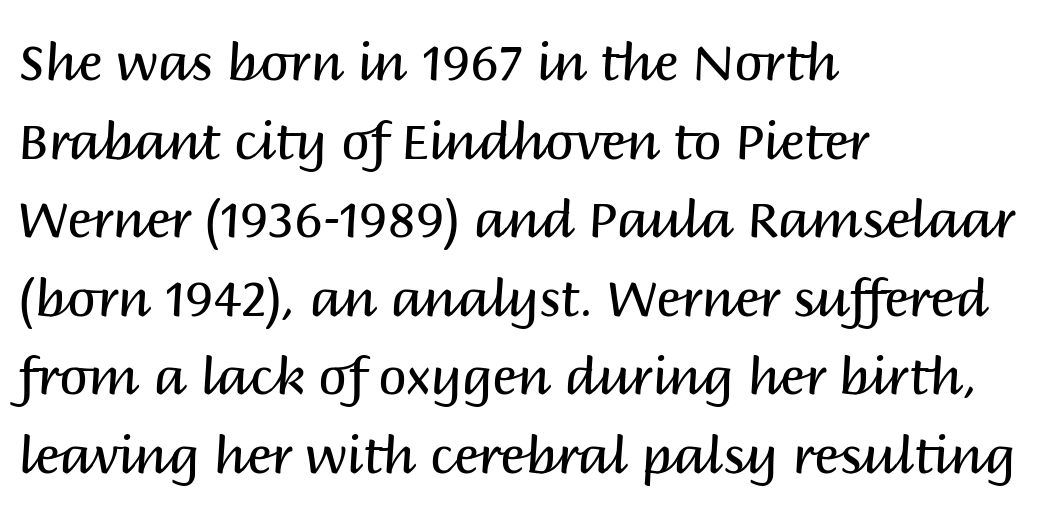
The image shows 51 px regular-weight sans-serif type; set left-aligned, normal line spacing (1.54x), normal letter spacing, not underlined; medium stroke contrast and a large x-height.
